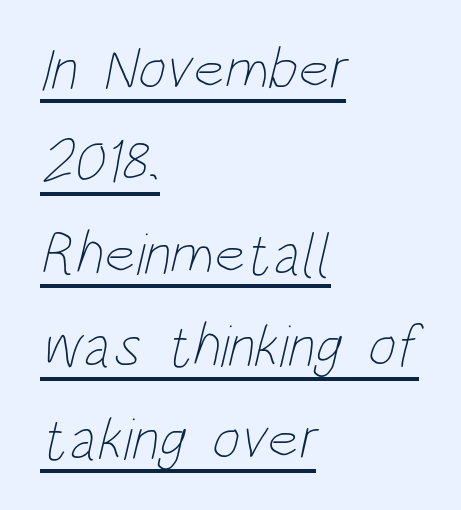
{"bold": "no", "weight": "thin", "width": "condensed", "stroke_contrast": "low", "x_height": "large", "monospaced": "no", "underline": "yes", "align": "left", "line_spacing": "normal", "line_spacing_ratio": 1.54, "letter_spacing": "normal", "letter_spacing_em": 0.0, "glyph_px": 60}
